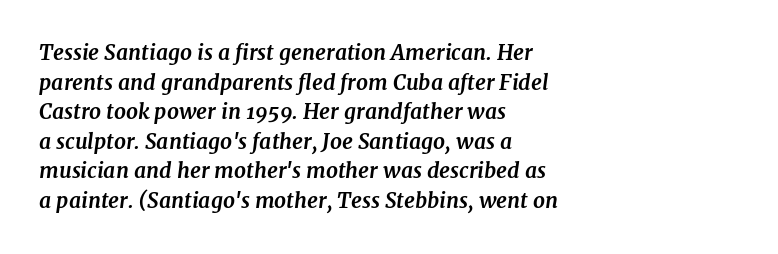
Strong, thick strokes mark this as bold type. The gap between lines stays unmarked. What stands out about the letter spacing? Nothing — it is the standard amount. Would a proofreader flag this as italicized? Yes. Alignment: flush left. What's the leading like? Ordinary, nothing unusual.
